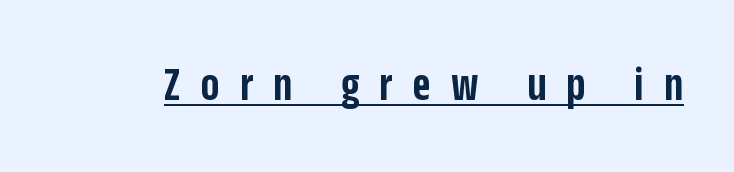
Typographic density is moderately raised because the face is semibold. This is the regular roman posture of the typeface. Do the characters align in a grid? No, the font is proportional. The lettering is marked with a stroke running underneath it. Regarding serifs, this sample does without them. Tracking value appears strongly positive — letters spread wide.
